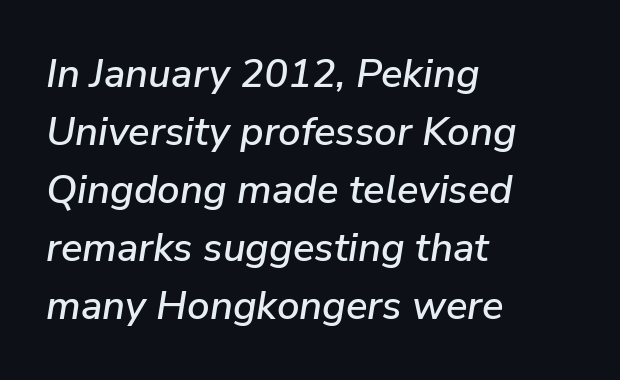
A bare baseline throughout the passage. Spacing between characters is what you'd get straight out of the box. The text block is weighted toward the left margin, trailing off unevenly rightward. Would a proofreader flag this as italicized? Yes. Looks like regular typesetting: each glyph gets only the width it needs.
